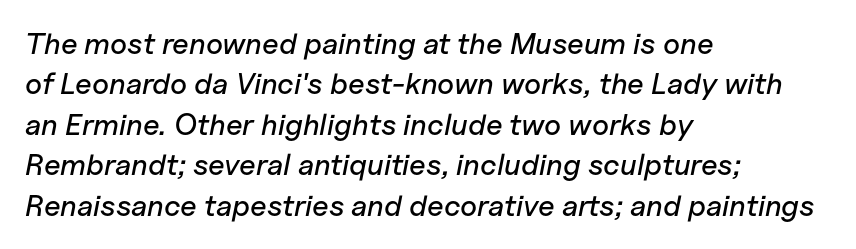
{"italic": "yes", "lean": "right", "slant_degrees": 11, "width": "normal", "stroke_contrast": "low", "x_height": "medium", "monospaced": "no", "underline": "no", "align": "left", "line_spacing": "normal", "line_spacing_ratio": 1.35, "letter_spacing": "normal", "letter_spacing_em": 0.0, "glyph_px": 30}
